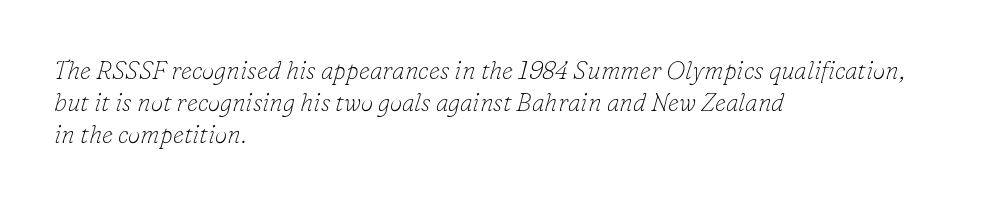
Q: Is the text bold? A: No.
Q: Is the text italic (slanted)? A: Yes, it leans right by about 16 degrees.
Q: Is the text underlined? A: No.
Q: How is the paragraph aligned? A: Left-aligned.
Q: Is the spacing between letters normal or unusually wide? A: Normal.
Q: Is the spacing between lines tight, normal or loose? A: Normal.
